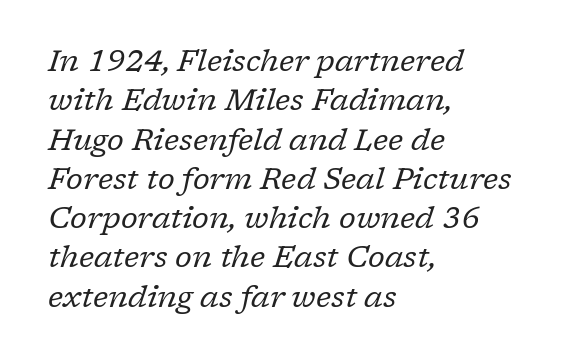
Q: Is the text bold? A: No.
Q: Is the text italic (slanted)? A: Yes, it leans right by about 17 degrees.
Q: Is the typeface a serif or a sans-serif typeface? A: Serif.
Q: Is the text underlined? A: No.
Q: How is the paragraph aligned? A: Left-aligned.
Q: Is the spacing between letters normal or unusually wide? A: Normal.
Q: Is the spacing between lines tight, normal or loose? A: Normal.
Q: Width (condensed, normal, or wide)? A: Normal.
Q: Stroke contrast? A: Low.
Q: x-height? A: Medium.
Q: Monospaced? A: No.
